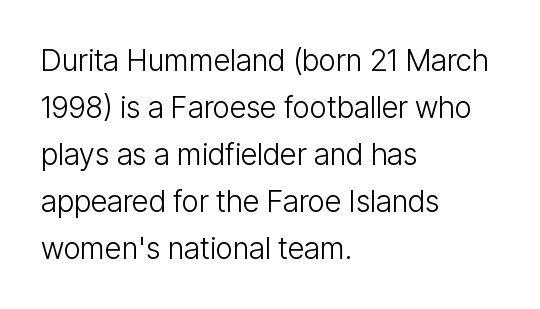
{"serif": "no", "italic": "no", "bold": "no", "weight": "light", "width": "condensed", "stroke_contrast": "low", "x_height": "medium", "monospaced": "no", "underline": "no", "align": "left", "line_spacing": "normal", "line_spacing_ratio": 1.57, "letter_spacing": "normal", "letter_spacing_em": 0.0, "glyph_px": 30}
